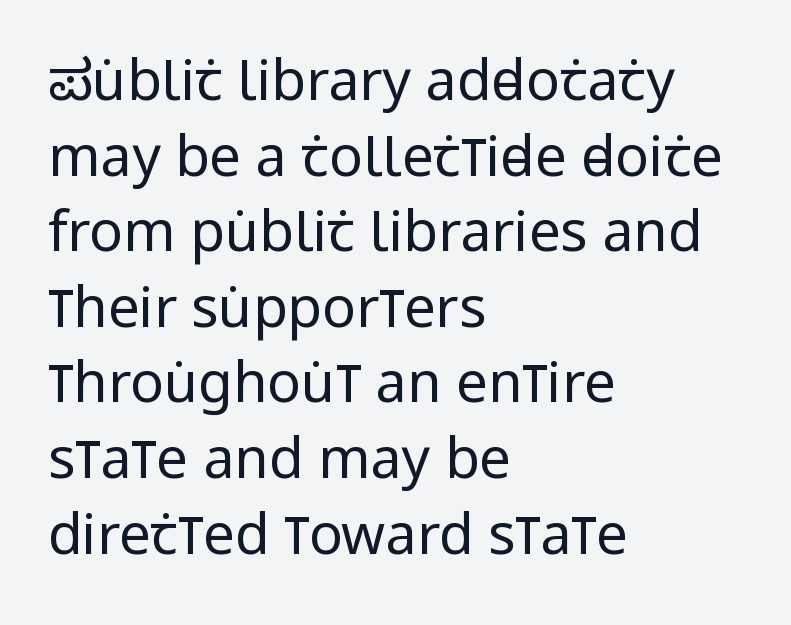
Nobody drew a line under any word here. Stroke thickness stays within the range of a standard reading face or lighter. Regarding serifs, this sample does without them. Line spacing here is normal.
